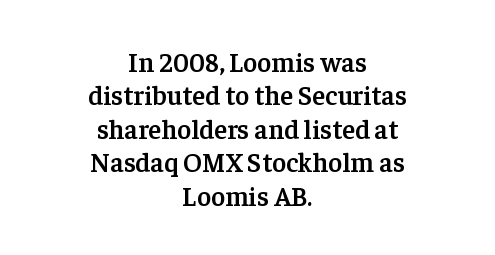
Q: Is the text bold? A: Semi-bold.
Q: Is the text italic (slanted)? A: No, it is upright.
Q: Is the text underlined? A: No.
Q: How is the paragraph aligned? A: Centered.
Q: Is the spacing between letters normal or unusually wide? A: Normal.
